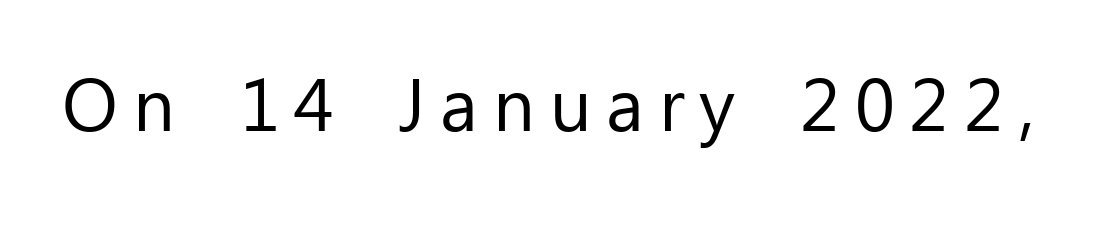
Q: Is the text bold? A: No.
Q: Is the text italic (slanted)? A: No, it is upright.
Q: Is the typeface a serif or a sans-serif typeface? A: Sans-serif.
Q: Is the text underlined? A: No.
Q: Is the spacing between letters normal or unusually wide? A: Unusually wide.
Q: Width (condensed, normal, or wide)? A: Normal.
Q: Stroke contrast? A: Low.
Q: x-height? A: Medium.
Q: Monospaced? A: No.
